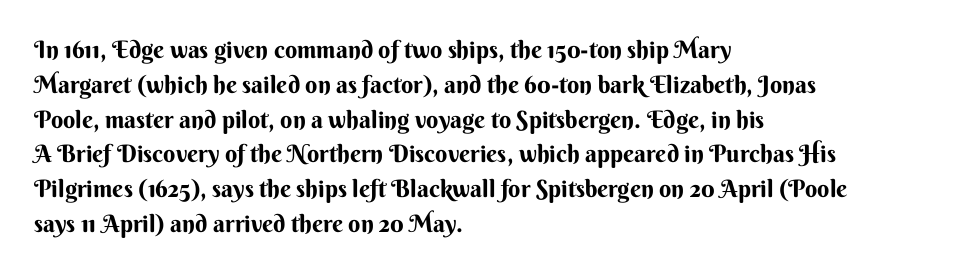
This sample keeps an unexceptional amount of space between lines. These lines keep a tight, regular rhythm from letter to letter. Every stem runs plumb, perpendicular to the baseline. Reading down the block, your eye returns to a fixed left position each line. The string is rendered with underlining switched off.
